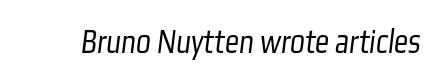
{"serif": "no", "bold": "no", "weight": "light", "width": "condensed", "stroke_contrast": "low", "x_height": "medium", "monospaced": "no", "underline": "no", "letter_spacing": "normal", "letter_spacing_em": 0.0, "glyph_px": 35}
